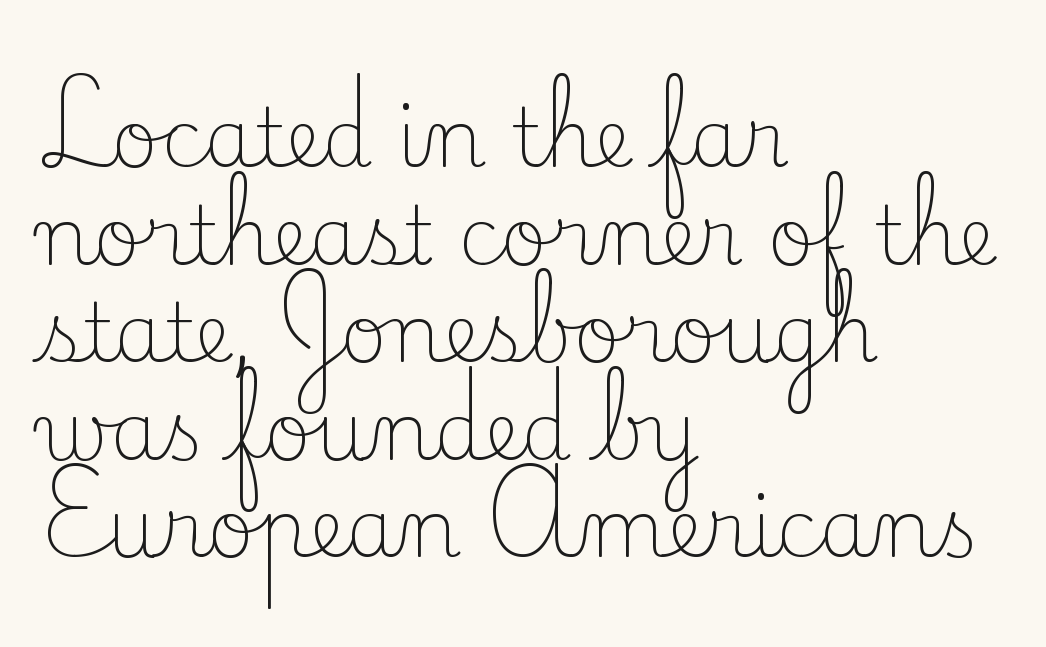
This sample is left-justified, so line endings fall wherever the words run out. Each letter keeps its own natural width here, so spacing adapts to shape. Descenders hang freely into open space. When letters stand straight like this, we call the style roman or upright. The cut favours lightness, reaching ordinary text weight at its darkest.
